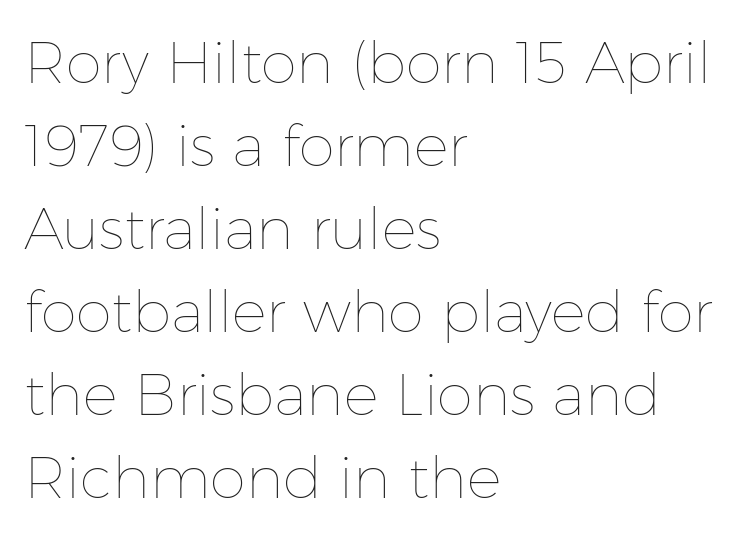
{"italic": "no", "bold": "no", "weight": "thin", "width": "normal", "stroke_contrast": "low", "x_height": "medium", "monospaced": "no", "underline": "no", "align": "left", "line_spacing": "normal", "line_spacing_ratio": 1.43, "letter_spacing": "normal", "letter_spacing_em": 0.0, "glyph_px": 58}
